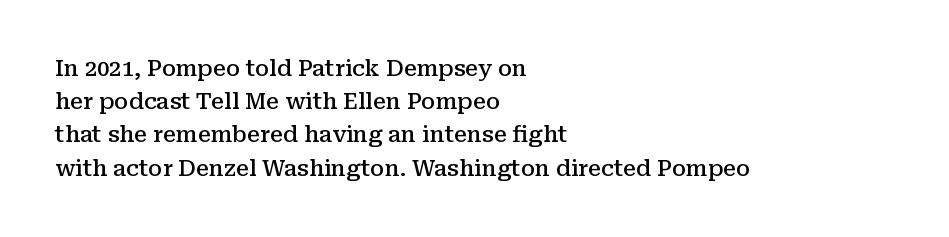
The image shows 22 px text type, upright; set left-aligned, normal line spacing (1.51x), normal letter spacing, not underlined.
